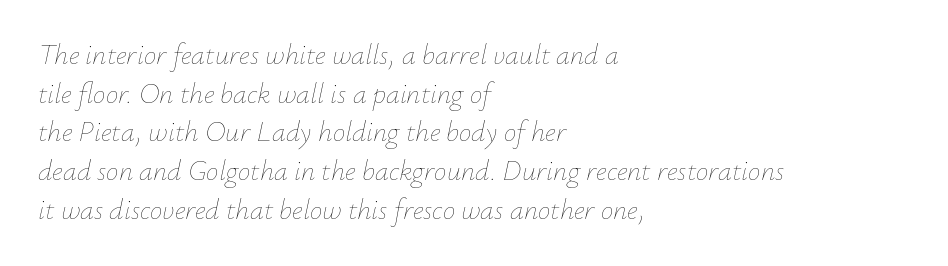
The image shows 28 px thin type, italic (leaning right); set left-aligned, normal line spacing (1.38x), normal letter spacing, not underlined; low stroke contrast and a small x-height.
